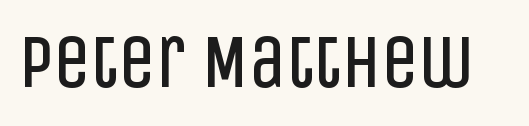
Q: Is the text bold? A: No.
Q: Is the text italic (slanted)? A: No, it is upright.
Q: Is the typeface a serif or a sans-serif typeface? A: Sans-serif.
Q: Is the text underlined? A: No.
Q: Is the spacing between letters normal or unusually wide? A: Normal.
Q: Width (condensed, normal, or wide)? A: Condensed.
Q: Stroke contrast? A: Low.
Q: x-height? A: Large.
Q: Monospaced? A: No.
